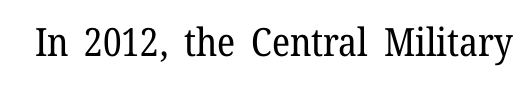
Is this a heavy cut? Hardly; it is regular or lighter. Italic? Not at all — the glyphs are vertical. The face used here is proportionally spaced, like ordinary book or web type. The line texture is even and compact thanks to regular tracking.
